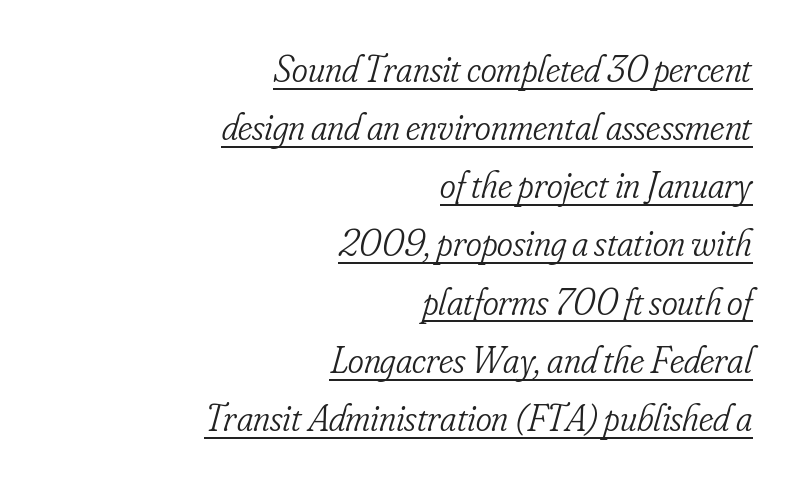
The passage is arranged like a letterhead date or caption credit — flush right. Serif or sans? Serif — the stroke terminals have little feet. Descenders here cross a horizontal rule under the line. If you measured baseline to baseline, you'd find a middling distance. Unbolded letterforms with no extra heft.
